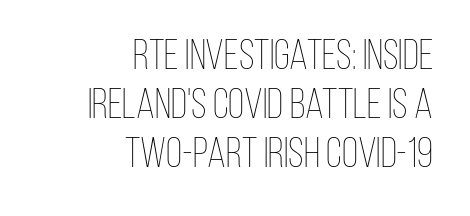
The image shows 42 px thin, condensed type, upright; set right-aligned, line spacing 1.17x, normal letter spacing, not underlined; low stroke contrast and a large x-height.
